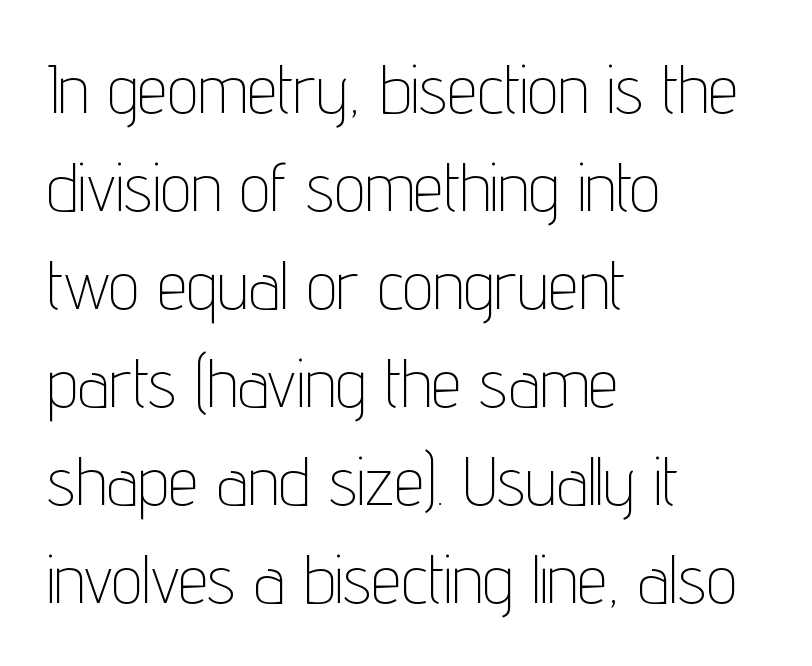
Q: Is the text bold? A: No.
Q: Is the text italic (slanted)? A: No, it is upright.
Q: Is the typeface a serif or a sans-serif typeface? A: Sans-serif.
Q: Is the text underlined? A: No.
Q: How is the paragraph aligned? A: Left-aligned.
Q: Is the spacing between letters normal or unusually wide? A: Normal.
Q: Is the spacing between lines tight, normal or loose? A: Normal.
Q: Width (condensed, normal, or wide)? A: Condensed.
Q: Stroke contrast? A: Low.
Q: x-height? A: Medium.
Q: Monospaced? A: No.
